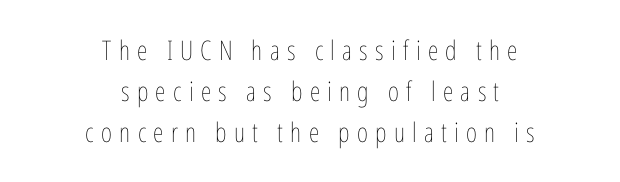
{"italic": "no", "bold": "no", "underline": "no", "align": "center", "line_spacing": "normal", "line_spacing_ratio": 1.52, "letter_spacing": "wide", "letter_spacing_em": 0.27, "glyph_px": 27}
